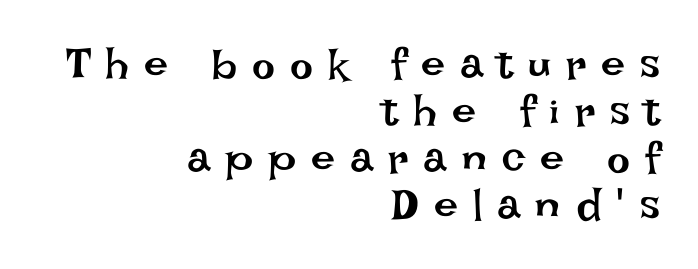
The image shows 43 px regular-weight type, upright; set right-aligned, tight line spacing (1.09x), unusually wide letter spacing (+0.35 em), not underlined; low stroke contrast and a large x-height.
